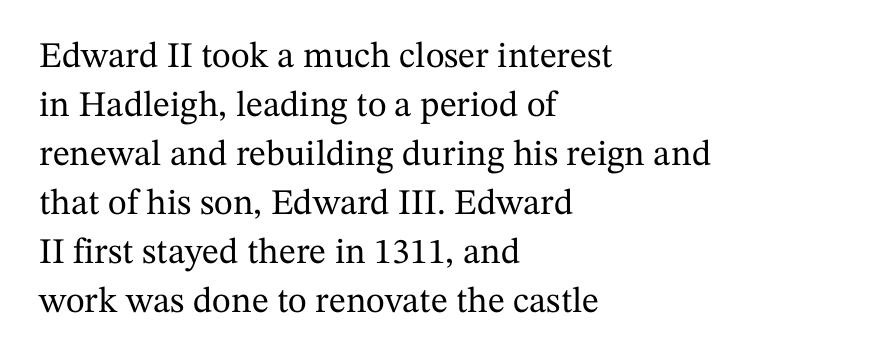
{"serif": "yes", "italic": "no", "width": "normal", "stroke_contrast": "medium", "x_height": "medium", "monospaced": "no", "underline": "no", "align": "left", "line_spacing": "normal", "line_spacing_ratio": 1.36, "letter_spacing": "normal", "letter_spacing_em": 0.0, "glyph_px": 36}
